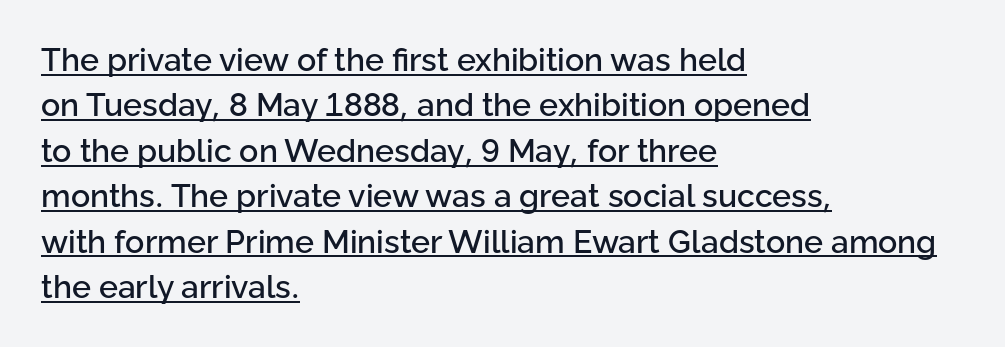
{"serif": "no", "italic": "no", "width": "normal", "stroke_contrast": "low", "x_height": "medium", "monospaced": "no", "underline": "yes", "align": "left", "line_spacing": "normal", "line_spacing_ratio": 1.42, "letter_spacing": "normal", "letter_spacing_em": 0.0, "glyph_px": 32}
